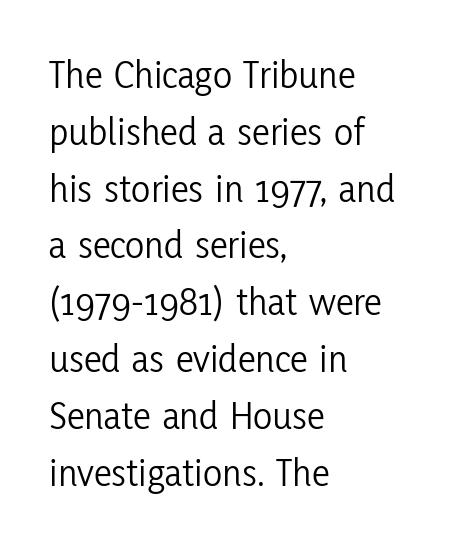
The image shows 40 px light, condensed sans-serif type, upright; set left-aligned, normal line spacing (1.42x), normal letter spacing, not underlined; low stroke contrast and a medium x-height.
